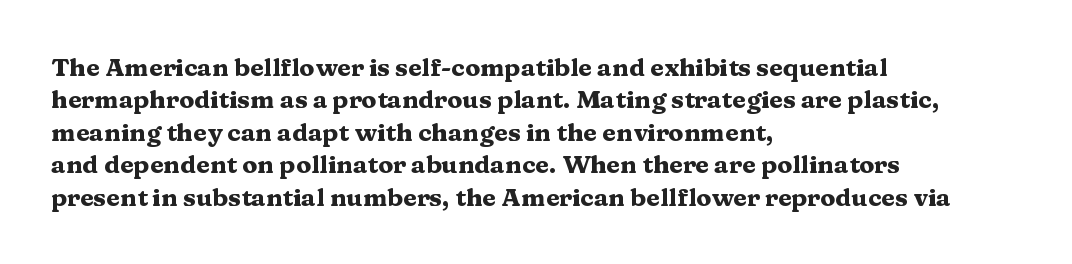
A typesetter would mark this as roman, not italic. The strokes are fattened all the way to bold. Beneath every word, the page is bare. The letters sit at their default tracking, neither squeezed nor spread. Notice how the passage keeps a crisp vertical edge on the left only. The lines sit at an ordinary, default distance from one another.
